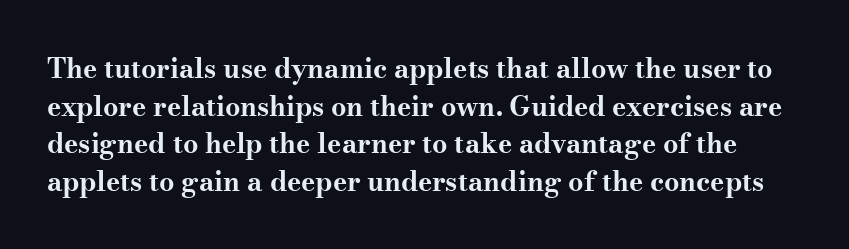
The image shows 27 px bold type, upright; set normal line spacing (1.39x), normal letter spacing, not underlined.
